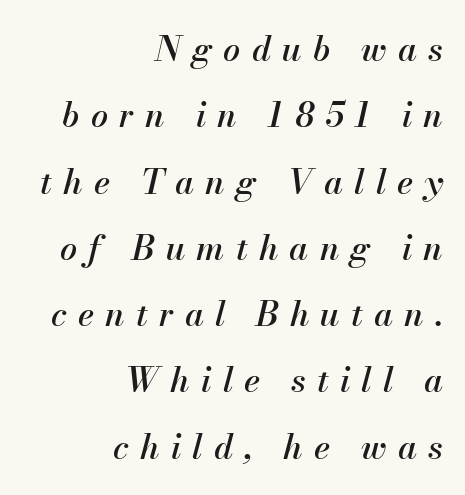
{"italic": "yes", "lean": "right", "slant_degrees": 13, "width": "normal", "stroke_contrast": "medium", "x_height": "small", "monospaced": "no", "underline": "no", "align": "right", "line_spacing": "loose", "line_spacing_ratio": 1.95, "letter_spacing": "wide", "letter_spacing_em": 0.33, "glyph_px": 34}
